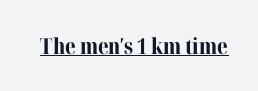
{"italic": "no", "bold": "yes", "underline": "yes", "letter_spacing": "normal", "letter_spacing_em": 0.0, "glyph_px": 22}
